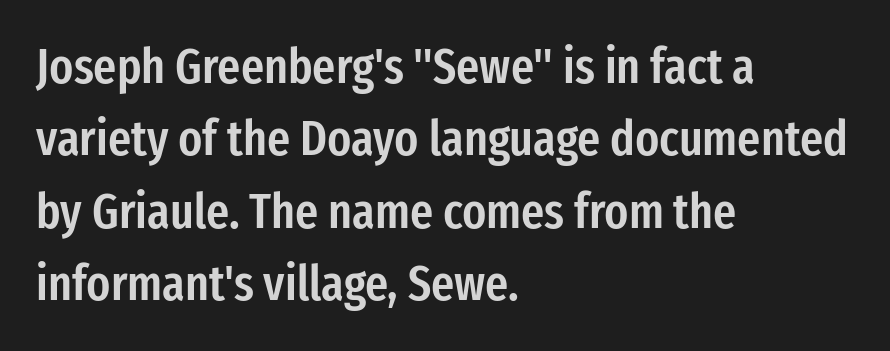
The paragraph has a hard left edge and a soft right edge. No extra tracking has been applied to these lines. In terms of leading, this rendering sits right in the middle. Note: no serifs on the glyphs.
